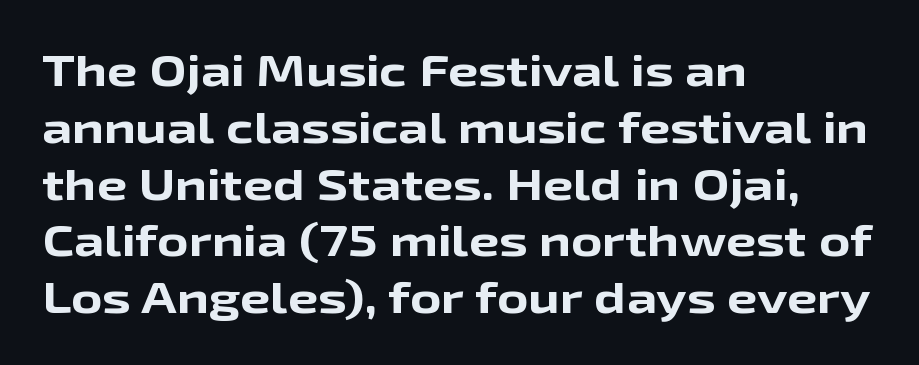
{"serif": "no", "italic": "no", "bold": "yes", "weight": "bold", "width": "wide", "stroke_contrast": "low", "x_height": "medium", "monospaced": "no", "underline": "no", "align": "left", "line_spacing": "normal", "line_spacing_ratio": 1.32, "letter_spacing": "normal", "letter_spacing_em": 0.0, "glyph_px": 43}
